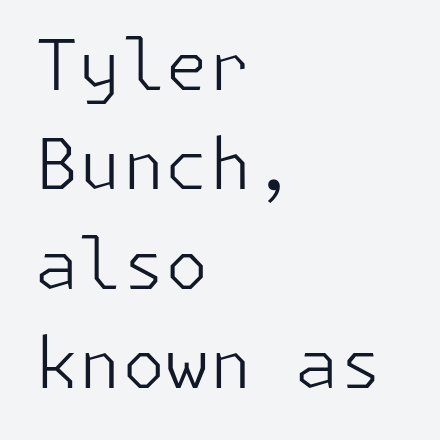
A student would call this left alignment; a typographer would say flush left, rag right. Nothing heavy about these letters — not bold at all. Letters rest on an invisible, unmarked baseline. The characters display no serif detailing; their extremities are plain.
